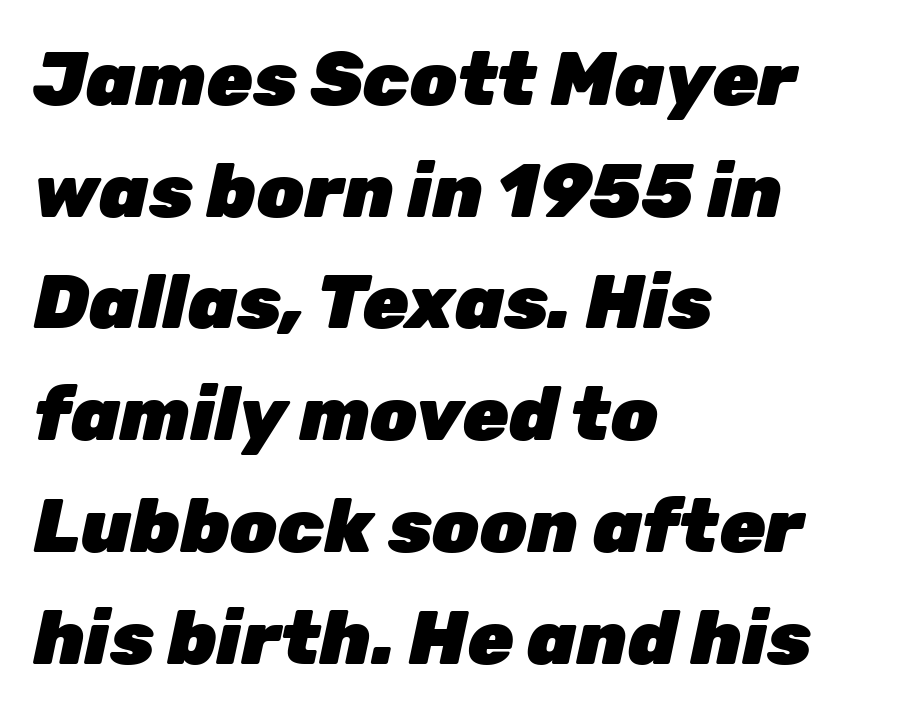
The image shows 75 px heavy type, italic (leaning right); set left-aligned, normal line spacing (1.49x), normal letter spacing, not underlined; low stroke contrast and a medium x-height.
